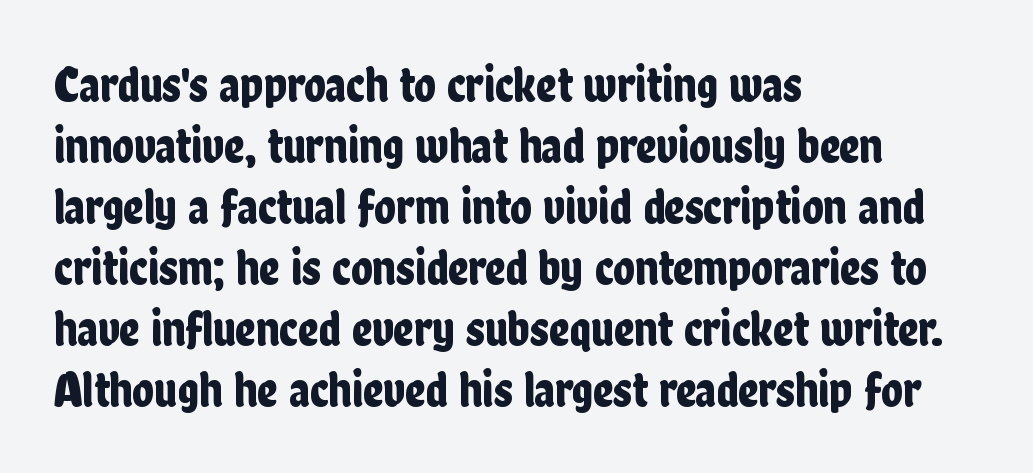
The image shows 50 px condensed sans-serif type, upright; set left-aligned, line spacing 1.22x, normal letter spacing, not underlined; low stroke contrast and a medium x-height.
